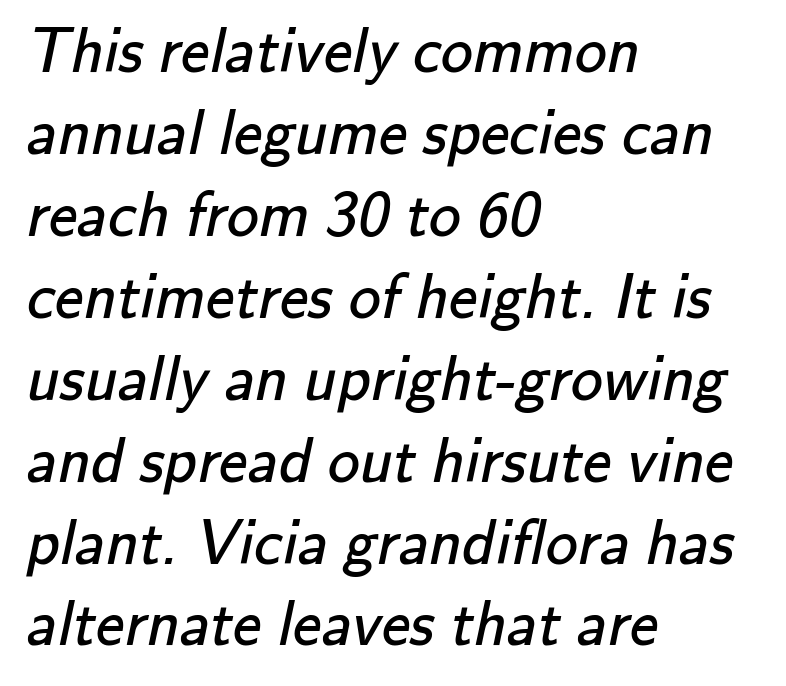
{"serif": "no", "bold": "no", "weight": "regular", "width": "normal", "stroke_contrast": "low", "x_height": "small", "monospaced": "no", "underline": "no", "align": "left", "line_spacing": "normal", "line_spacing_ratio": 1.28, "letter_spacing": "normal", "letter_spacing_em": 0.0, "glyph_px": 64}
